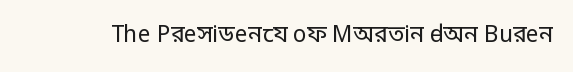
Q: Is the text bold? A: No.
Q: Is the text italic (slanted)? A: No, it is upright.
Q: Is the text underlined? A: No.
Q: Is the spacing between letters normal or unusually wide? A: Normal.
